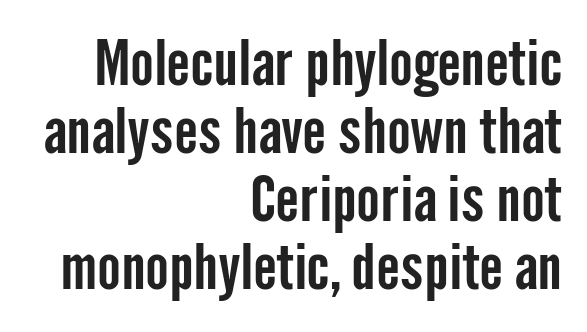
The space beneath each line is pristine and unruled. It's the straight-up-and-down kind of type. Closely set lines give the paragraph a compact silhouette. Serifs: no, the terminals of the letterforms are clean. You could not count columns in this text — the font is proportionally spaced. Line ends are locked; line starts wander.
